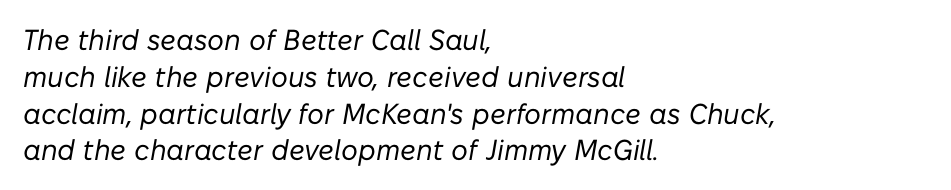
The image shows 29 px regular-weight type, italic (leaning right); set left-aligned, normal line spacing (1.27x), normal letter spacing, not underlined; low stroke contrast and a medium x-height.
